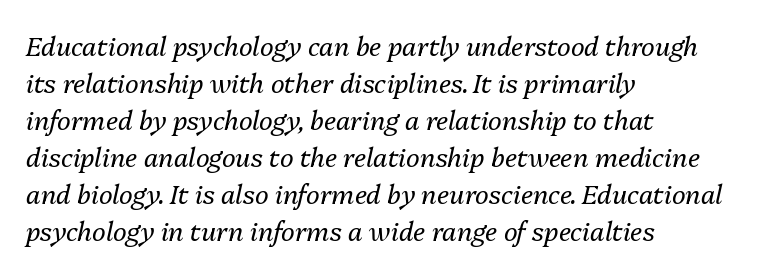
The image shows 26 px text type, italic (leaning right); set left-aligned, normal line spacing (1.42x), normal letter spacing, not underlined.
